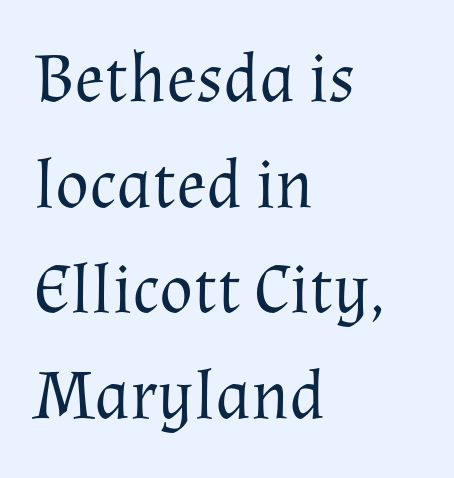
The image shows 70 px regular-weight serif type, upright; set left-aligned, normal line spacing (1.51x), normal letter spacing, not underlined; medium stroke contrast and a medium x-height.
